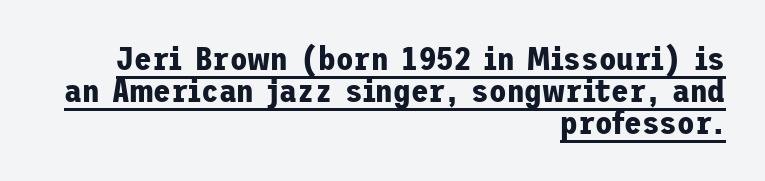
{"serif": "no", "italic": "no", "bold": "yes", "weight": "bold", "width": "normal", "stroke_contrast": "low", "x_height": "medium", "underline": "yes", "align": "right", "line_spacing": "tight", "line_spacing_ratio": 1.0, "letter_spacing": "normal", "letter_spacing_em": 0.0, "glyph_px": 32}
